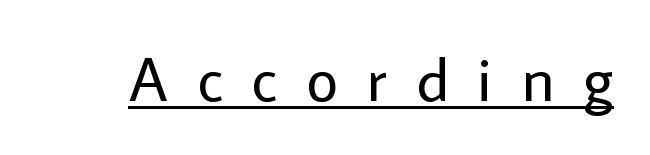
Q: Is the text bold? A: No.
Q: Is the text italic (slanted)? A: No, it is upright.
Q: Is the typeface a serif or a sans-serif typeface? A: Sans-serif.
Q: Is the text underlined? A: Yes.
Q: Is the spacing between letters normal or unusually wide? A: Unusually wide.
Q: Width (condensed, normal, or wide)? A: Normal.
Q: Stroke contrast? A: Low.
Q: x-height? A: Medium.
Q: Monospaced? A: No.
